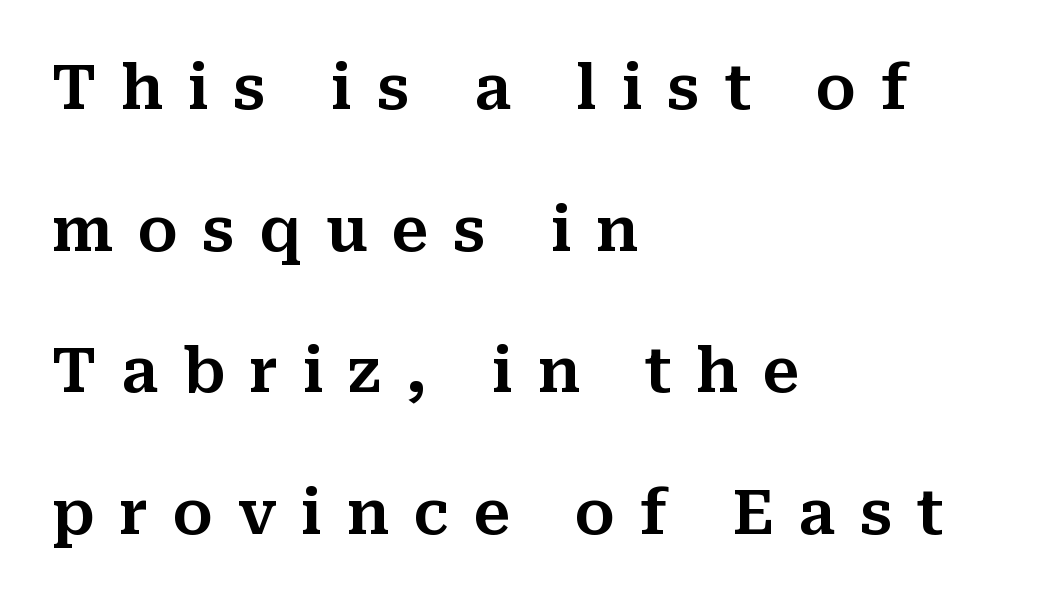
{"serif": "yes", "italic": "no", "width": "normal", "stroke_contrast": "medium", "x_height": "medium", "monospaced": "no", "underline": "no", "align": "left", "line_spacing": "loose", "line_spacing_ratio": 2.32, "letter_spacing": "wide", "letter_spacing_em": 0.4, "glyph_px": 61}
